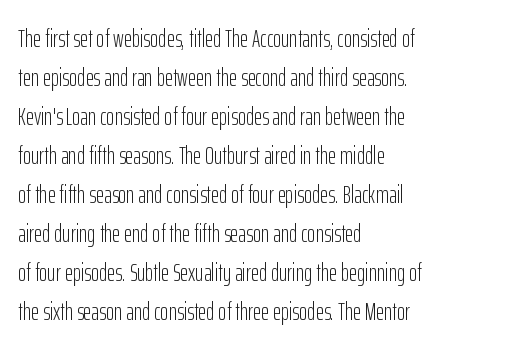
The space between consecutive lines is moderate. In terms of letterspacing, this is plain default setting. This rendering features lettering with no underline. Is the stroke heavy? The answer is a plain regular-or-lighter.
